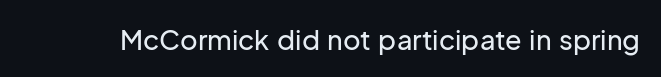
Q: Is the text italic (slanted)? A: No, it is upright.
Q: Is the text underlined? A: No.
Q: Is the spacing between letters normal or unusually wide? A: Normal.
